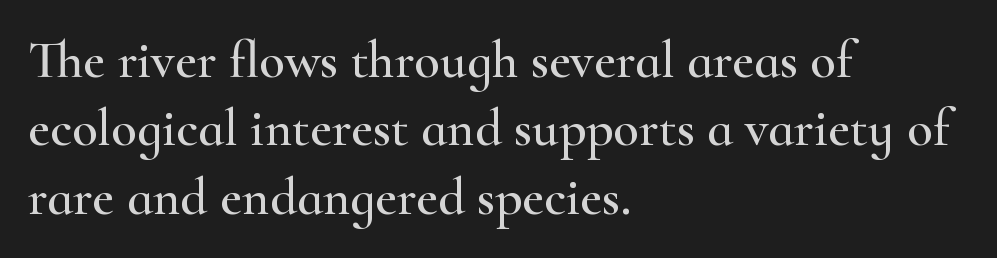
{"serif": "yes", "italic": "no", "width": "wide", "stroke_contrast": "high", "x_height": "small", "monospaced": "no", "underline": "no", "align": "left", "line_spacing": "normal", "line_spacing_ratio": 1.29, "letter_spacing": "normal", "letter_spacing_em": 0.0, "glyph_px": 53}
